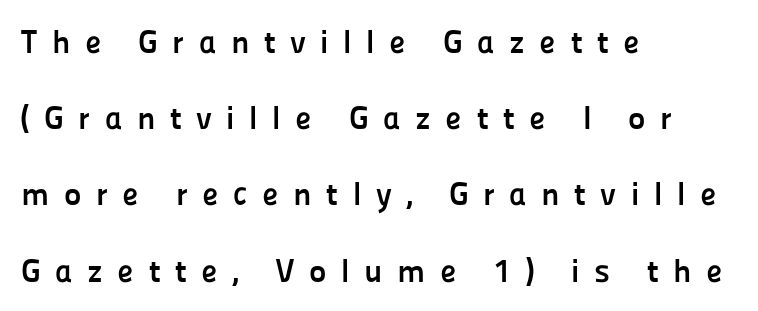
{"serif": "no", "italic": "no", "bold": "yes", "weight": "semibold", "width": "normal", "stroke_contrast": "low", "x_height": "medium", "monospaced": "no", "underline": "no", "align": "left", "line_spacing": "loose", "line_spacing_ratio": 2.31, "letter_spacing": "wide", "letter_spacing_em": 0.44, "glyph_px": 33}
